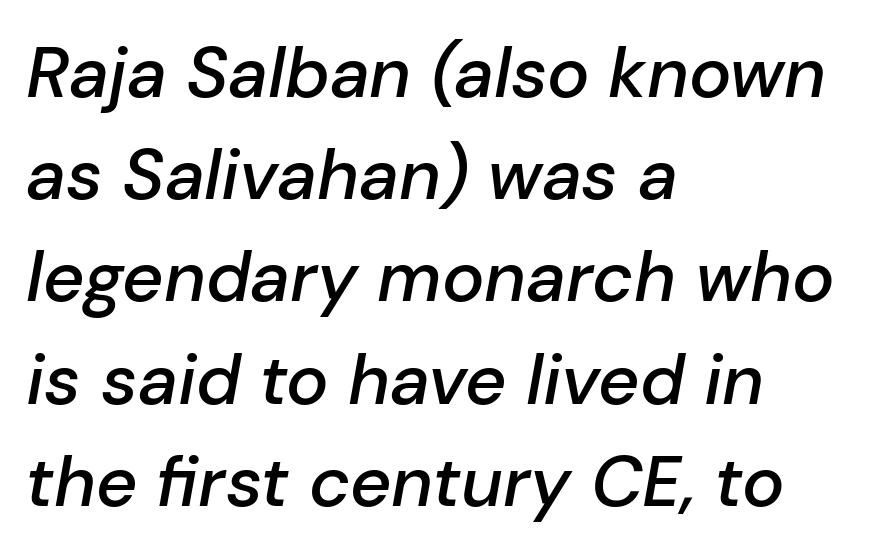
Each line starts at the same left margin while the right side varies. Decoration check: the copy has no underline. Students, observe: this is what conventionally led text looks like. Is the type slanted? Yes — the strokes lean at a clear angle.
